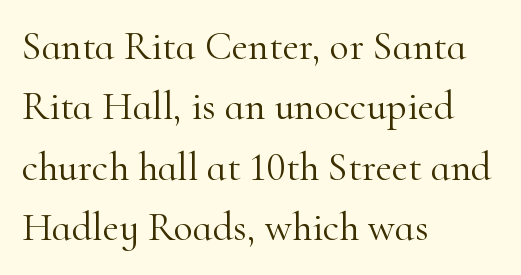
The image shows 40 px light serif type, upright; set left-aligned, normal line spacing (1.51x), normal letter spacing, not underlined; high stroke contrast and a small x-height.
